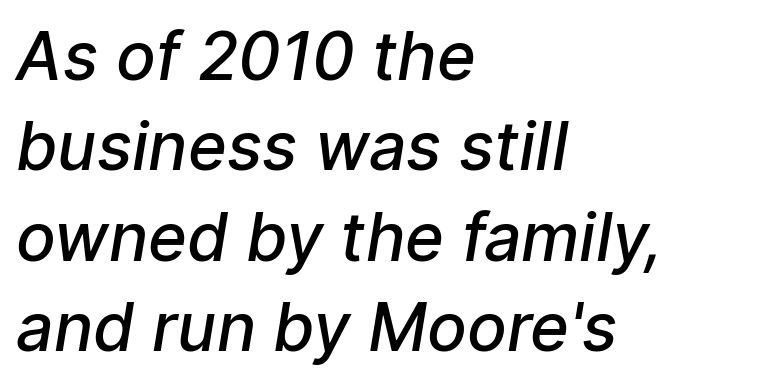
As a designer I'd log this as weight 600, semibold. The line texture is even and compact thanks to regular tracking. Character widths vary here, with narrow letters taking less room than wide ones. The setting favours the left margin, as ordinary paragraphs usually do.
